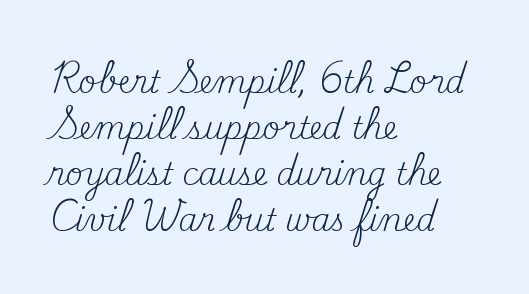
{"serif": "yes", "bold": "no", "weight": "regular", "width": "normal", "stroke_contrast": "medium", "x_height": "small", "monospaced": "no", "underline": "no", "align": "left", "line_spacing": "normal", "line_spacing_ratio": 1.53, "letter_spacing": "normal", "letter_spacing_em": 0.0, "glyph_px": 30}
